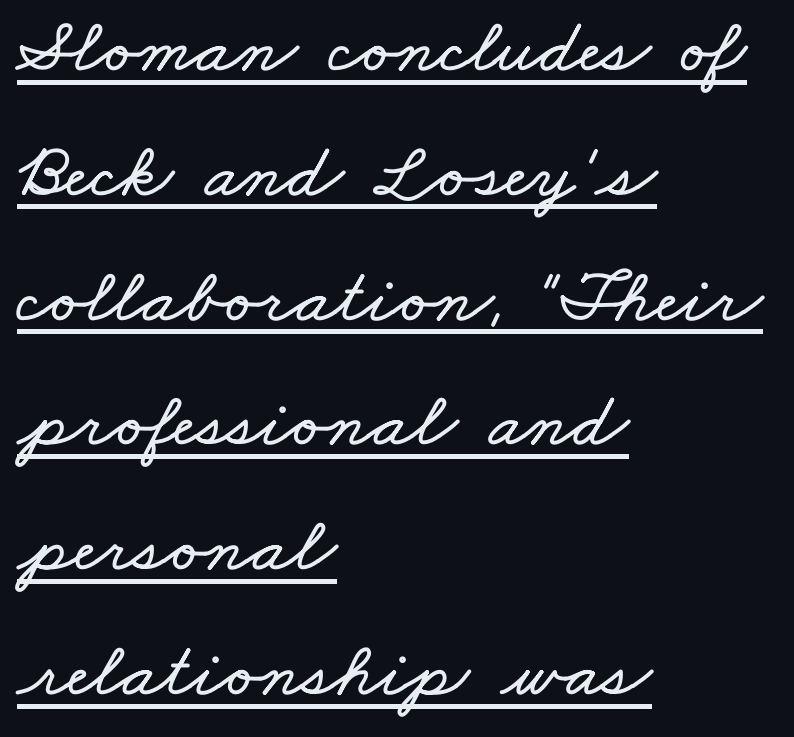
The image shows 78 px wide type; set left-aligned, normal line spacing (1.6x), normal letter spacing, underlined; low stroke contrast and a small x-height.
